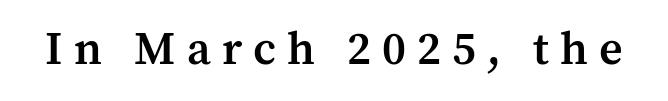
Each glyph is drawn with semibold strokes, heavier than normal yet not fully bold. The rendering uses natural spacing where letterforms have individual widths. Serif or sans? Serif — the stroke terminals have little feet. The zone under the glyphs is completely vacant. This is roman type, the default non-slanted kind.
